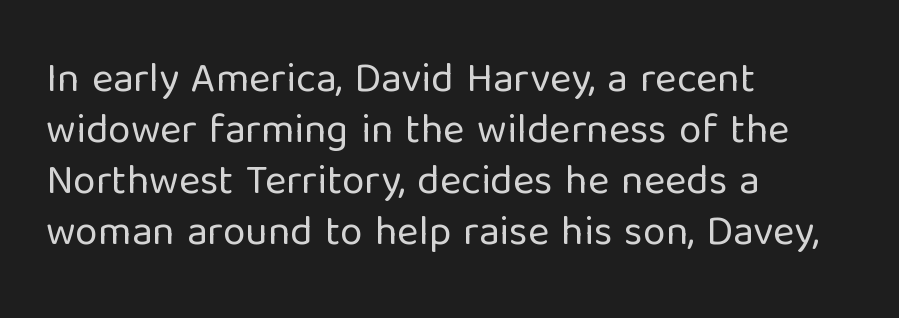
The image shows 41 px regular-weight sans-serif type, upright; set left-aligned, line spacing 1.24x, normal letter spacing, not underlined; low stroke contrast and a medium x-height.
